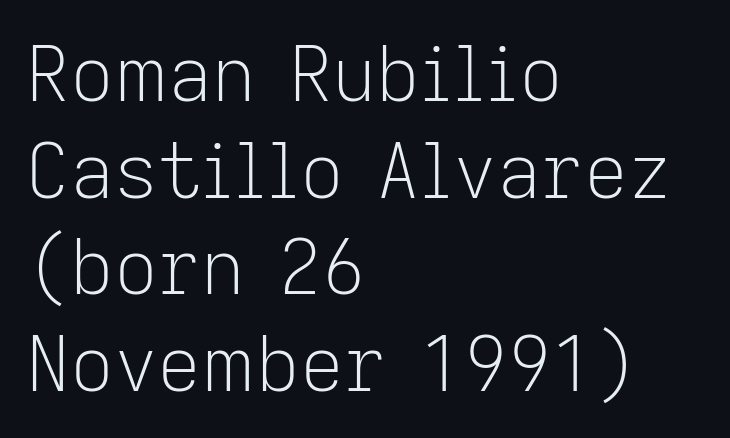
The image shows 76 px light sans-serif type, upright; set left-aligned, normal line spacing (1.27x), normal letter spacing, not underlined; low stroke contrast and a medium x-height.
